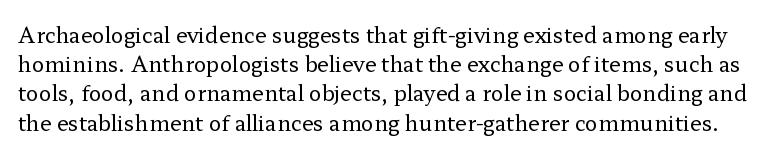
Q: Is the text bold? A: No.
Q: Is the text italic (slanted)? A: No, it is upright.
Q: Is the text underlined? A: No.
Q: Is the spacing between letters normal or unusually wide? A: Normal.
Q: Is the spacing between lines tight, normal or loose? A: Normal.
